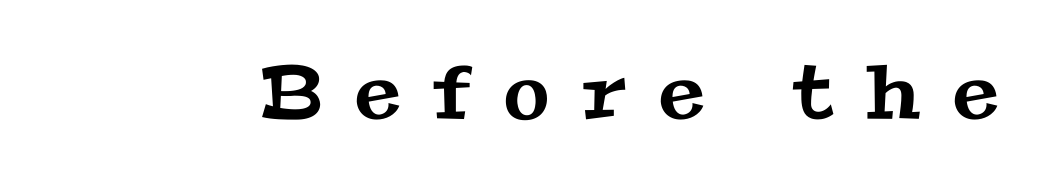
Q: Is the typeface a serif or a sans-serif typeface? A: Serif.
Q: Is the text underlined? A: No.
Q: Is the spacing between letters normal or unusually wide? A: Unusually wide.
Q: Width (condensed, normal, or wide)? A: Wide.
Q: Stroke contrast? A: Medium.
Q: x-height? A: Medium.
Q: Monospaced? A: No.
